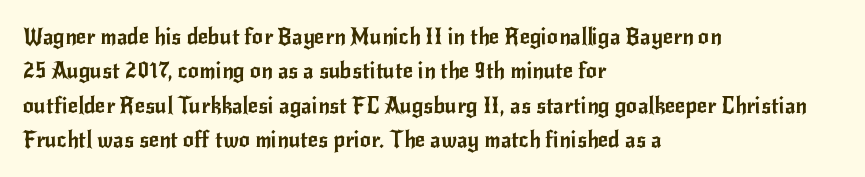
{"italic": "no", "underline": "no", "align": "left", "line_spacing": "normal", "line_spacing_ratio": 1.56, "letter_spacing": "normal", "letter_spacing_em": 0.0, "glyph_px": 22}
